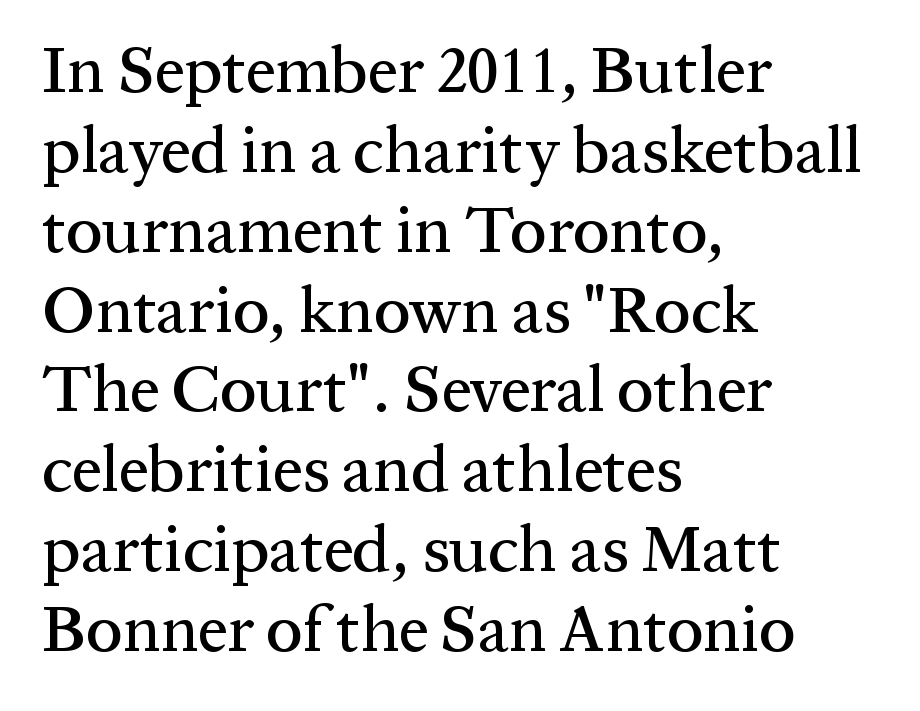
The image shows 66 px serif type, upright; set left-aligned, line spacing 1.21x, normal letter spacing, not underlined; medium stroke contrast and a medium x-height.
